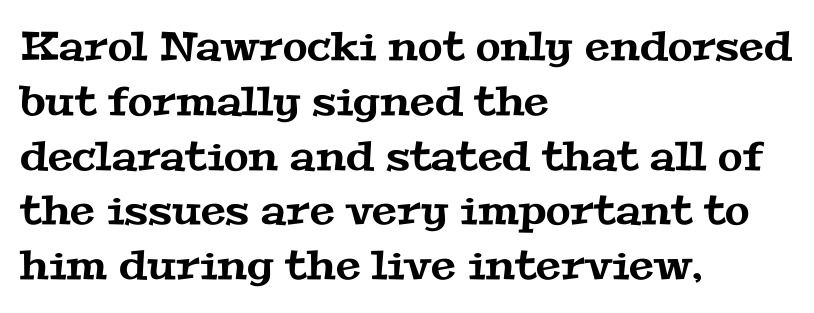
{"serif": "yes", "width": "wide", "stroke_contrast": "medium", "x_height": "medium", "monospaced": "no", "underline": "no", "align": "left", "line_spacing": "normal", "line_spacing_ratio": 1.37, "letter_spacing": "normal", "letter_spacing_em": 0.0, "glyph_px": 40}
